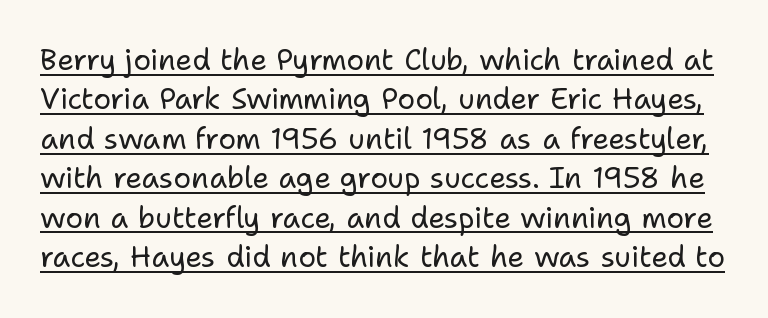
The image shows 29 px regular-weight sans-serif type, upright; set normal line spacing (1.36x), normal letter spacing, underlined; low stroke contrast and a medium x-height.
